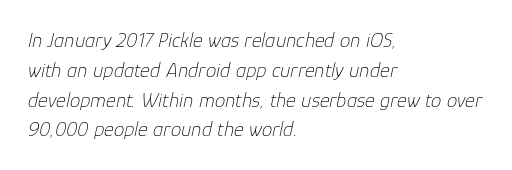
The image shows 21 px text type, italic (leaning right); set left-aligned, normal line spacing (1.42x), normal letter spacing, not underlined.
